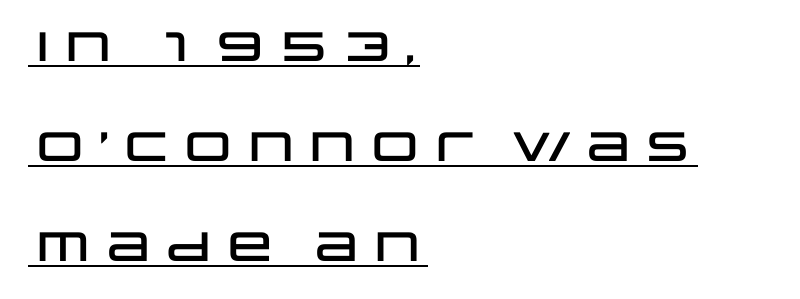
This sample has the flowing, uneven cadence of proportional lettering. Which margin do the lines hug? The left one — the right edge is uneven. Does the leading feel generous? Absolutely, it's lavish. The letterforms sit shoulder to shoulder at normal distance. Looks like someone drew a line under every word here.
